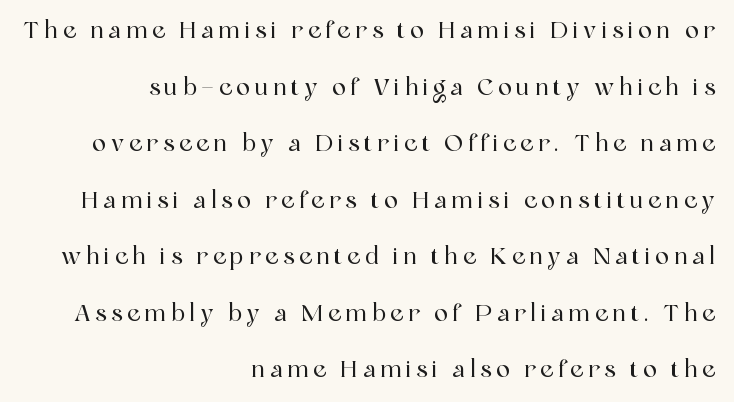
Do the letters lean? They stand straight. These lines stack with their right ends in a neat column. Is there much room between lines? Yes — plenty of vertical air separates them. A typesetter would call this heavily tracked-out type.
